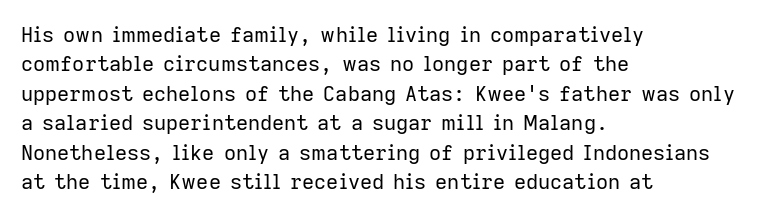
{"italic": "no", "bold": "no", "underline": "no", "align": "left", "line_spacing": "normal", "line_spacing_ratio": 1.4, "letter_spacing": "normal", "letter_spacing_em": 0.0, "glyph_px": 21}
